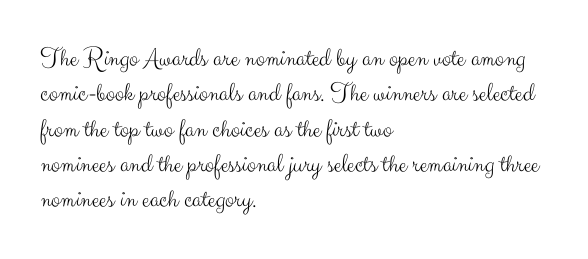
{"bold": "no", "underline": "no", "align": "left", "line_spacing": "normal", "line_spacing_ratio": 1.31, "letter_spacing": "normal", "letter_spacing_em": 0.0, "glyph_px": 27}
